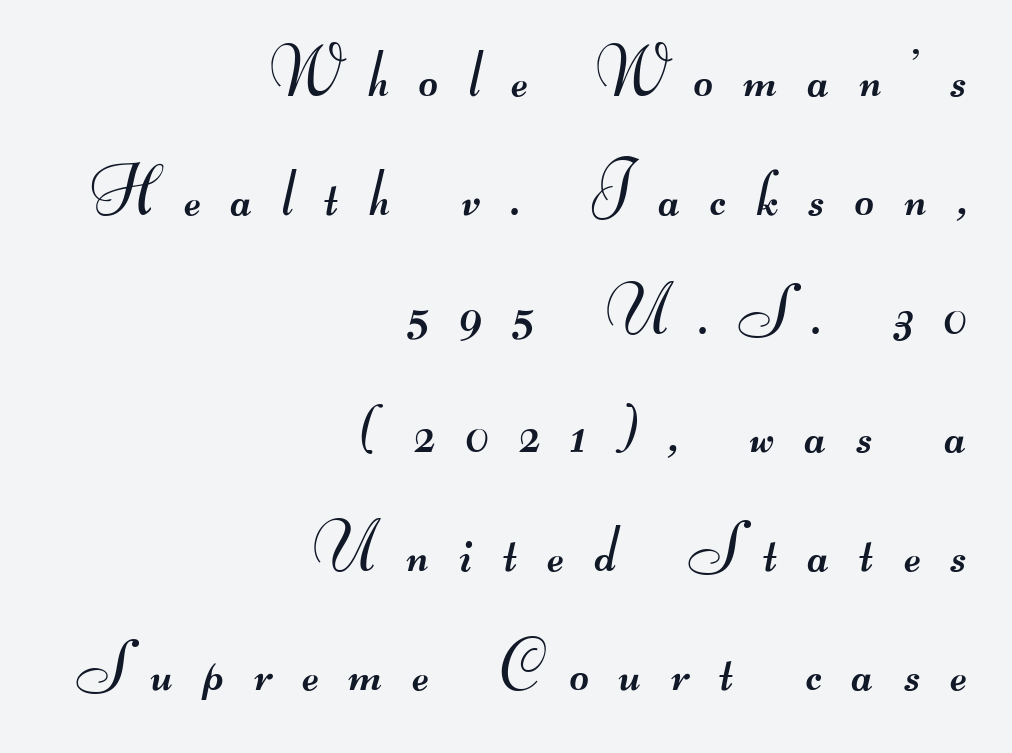
Q: Is the text bold? A: No.
Q: Is the typeface a serif or a sans-serif typeface? A: Sans-serif.
Q: Is the text underlined? A: No.
Q: How is the paragraph aligned? A: Right-aligned.
Q: Is the spacing between letters normal or unusually wide? A: Unusually wide.
Q: Width (condensed, normal, or wide)? A: Wide.
Q: Stroke contrast? A: Medium.
Q: Monospaced? A: No.
